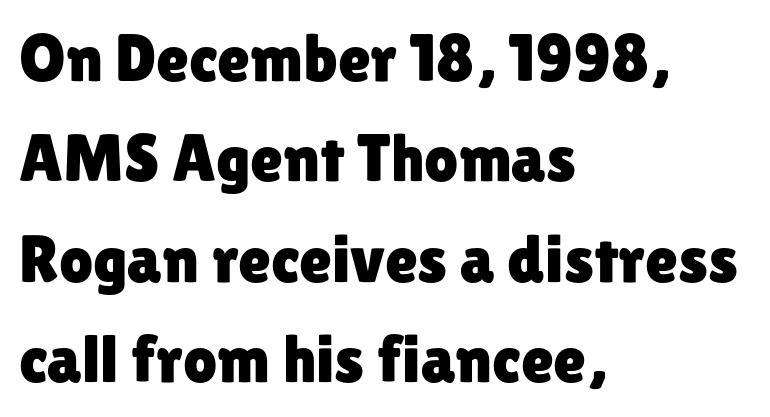
Q: Is the text italic (slanted)? A: No, it is upright.
Q: Is the typeface a serif or a sans-serif typeface? A: Sans-serif.
Q: Is the text underlined? A: No.
Q: How is the paragraph aligned? A: Left-aligned.
Q: Is the spacing between letters normal or unusually wide? A: Normal.
Q: Is the spacing between lines tight, normal or loose? A: Normal.
Q: Width (condensed, normal, or wide)? A: Normal.
Q: Stroke contrast? A: Low.
Q: x-height? A: Medium.
Q: Monospaced? A: No.
